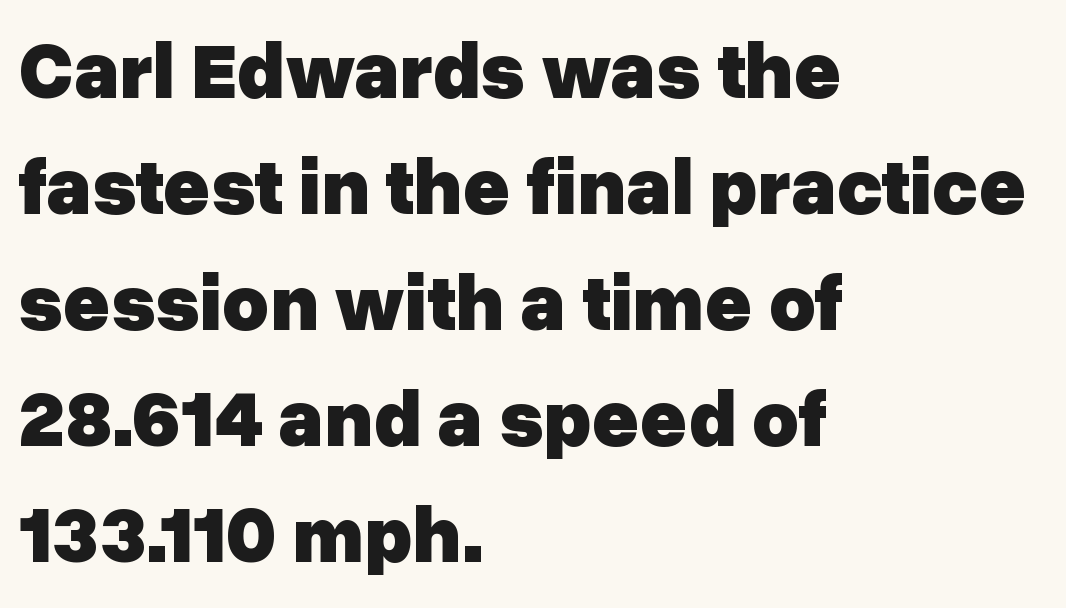
Q: Is the text bold? A: Yes.
Q: Is the text italic (slanted)? A: No, it is upright.
Q: Is the typeface a serif or a sans-serif typeface? A: Sans-serif.
Q: Is the text underlined? A: No.
Q: How is the paragraph aligned? A: Left-aligned.
Q: Is the spacing between letters normal or unusually wide? A: Normal.
Q: Is the spacing between lines tight, normal or loose? A: Normal.
Q: Width (condensed, normal, or wide)? A: Normal.
Q: Stroke contrast? A: Low.
Q: x-height? A: Medium.
Q: Monospaced? A: No.
